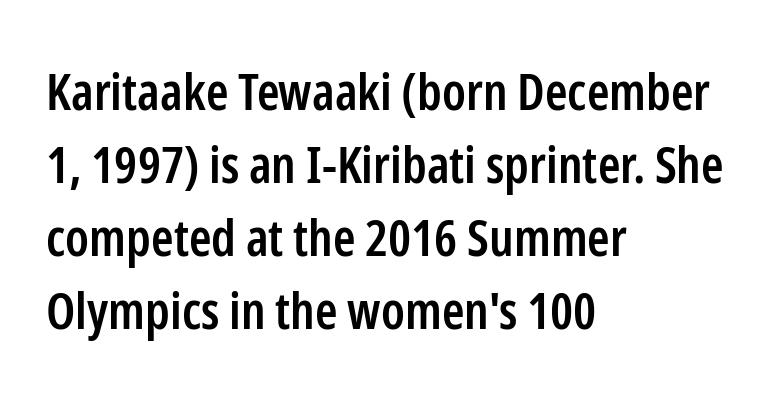
{"serif": "no", "italic": "no", "bold": "semi", "weight": "semibold", "width": "condensed", "stroke_contrast": "low", "x_height": "medium", "monospaced": "no", "underline": "no", "align": "left", "line_spacing": "normal", "line_spacing_ratio": 1.43, "letter_spacing": "normal", "letter_spacing_em": 0.0, "glyph_px": 51}
